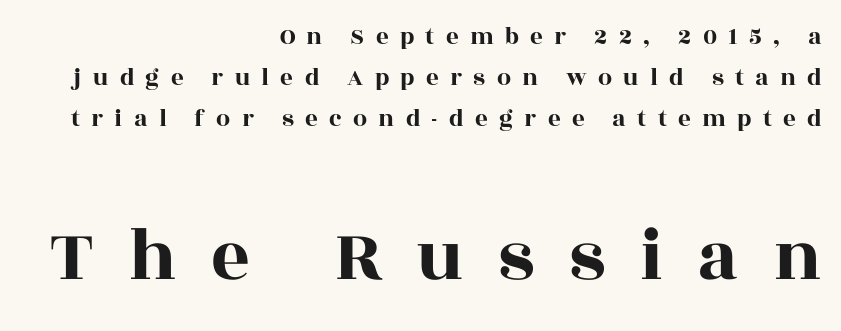
The image shows 76 px wide serif type, upright; set right-aligned, normal line spacing (1.64x), unusually wide letter spacing (+0.45 em), not underlined; the second (bottom) block is 3.04x larger; a large x-height.
